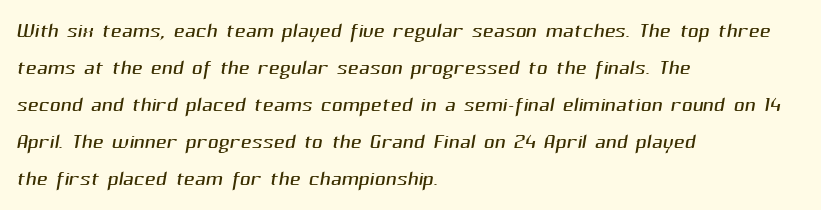
The image shows 30 px light sans-serif type; set left-aligned, line spacing 1.23x, normal letter spacing, not underlined; medium stroke contrast and a medium x-height.
